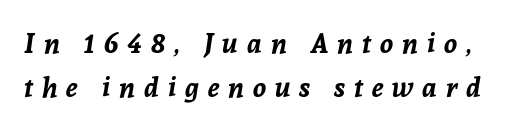
The image shows 27 px bold type, italic (leaning right); set normal line spacing (1.63x), unusually wide letter spacing (+0.33 em), not underlined.
